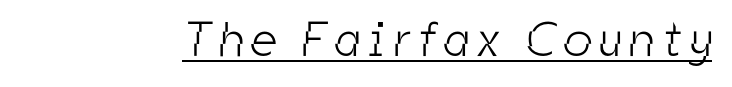
The face used here is proportionally spaced, like ordinary book or web type. These characters rest on top of a visible drawn line. In terms of letterform style, serifs are entirely absent. The font is comparable to plain body text, perhaps lighter.
